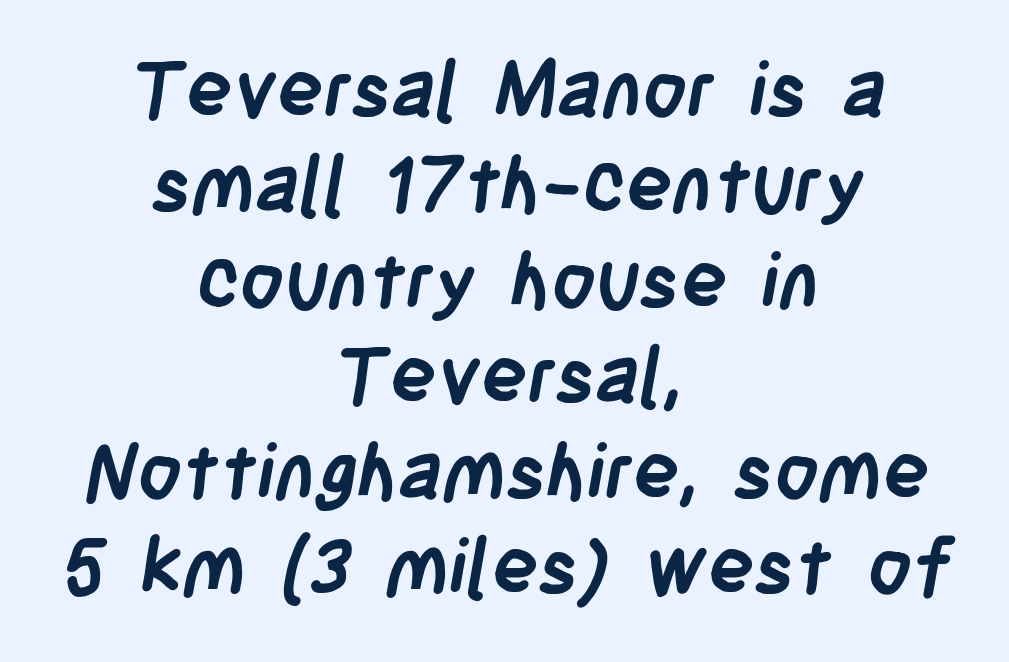
Q: Is the text bold? A: Yes.
Q: Is the typeface a serif or a sans-serif typeface? A: Sans-serif.
Q: Is the text underlined? A: No.
Q: How is the paragraph aligned? A: Centered.
Q: Is the spacing between letters normal or unusually wide? A: Normal.
Q: Width (condensed, normal, or wide)? A: Condensed.
Q: Stroke contrast? A: Low.
Q: x-height? A: Large.
Q: Monospaced? A: No.
